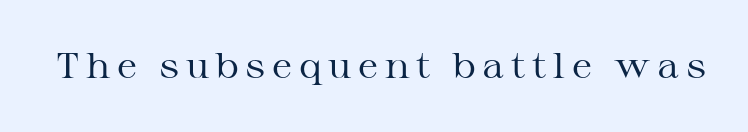
{"serif": "yes", "italic": "no", "bold": "no", "weight": "regular", "width": "wide", "stroke_contrast": "medium", "x_height": "medium", "monospaced": "no", "underline": "no", "glyph_px": 35}
